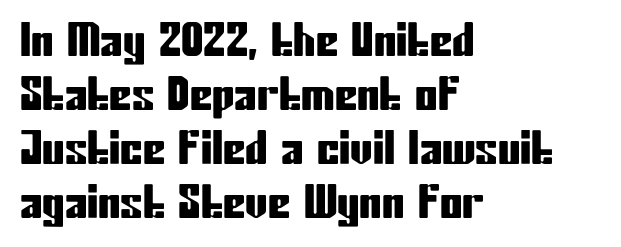
Q: Is the text italic (slanted)? A: No, it is upright.
Q: Is the typeface a serif or a sans-serif typeface? A: Sans-serif.
Q: Is the text underlined? A: No.
Q: How is the paragraph aligned? A: Left-aligned.
Q: Is the spacing between letters normal or unusually wide? A: Normal.
Q: Width (condensed, normal, or wide)? A: Condensed.
Q: Stroke contrast? A: Low.
Q: x-height? A: Medium.
Q: Monospaced? A: No.
